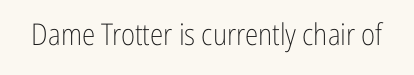
The image shows 30 px light, condensed sans-serif type, upright; set normal letter spacing, not underlined; low stroke contrast and a medium x-height.
